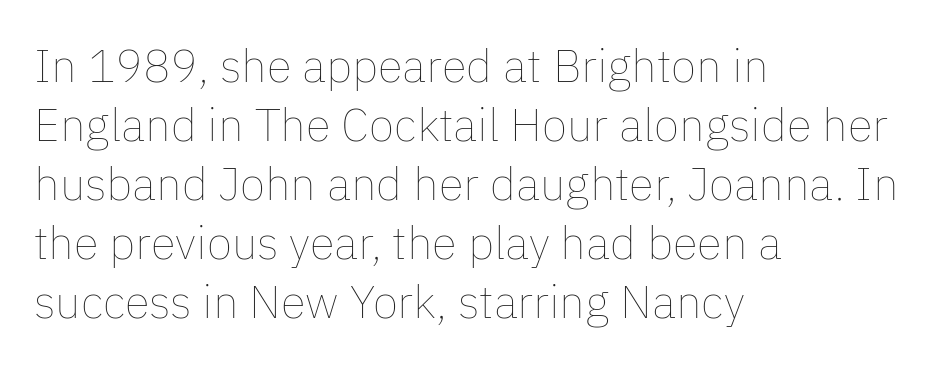
The image shows 46 px thin type, upright; set left-aligned, normal line spacing (1.28x), normal letter spacing, not underlined; low stroke contrast and a medium x-height.
